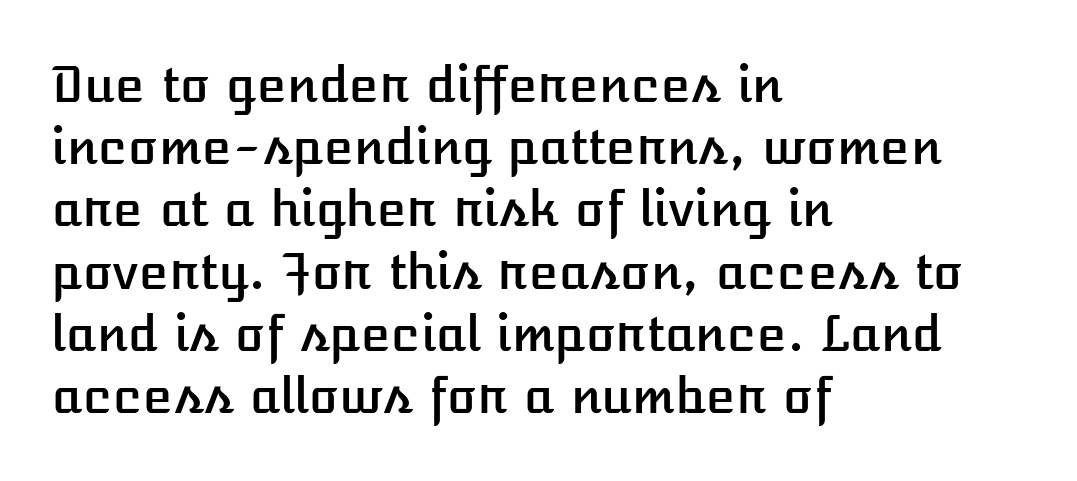
{"italic": "no", "width": "normal", "stroke_contrast": "low", "x_height": "medium", "monospaced": "no", "underline": "no", "align": "left", "line_spacing": "normal", "line_spacing_ratio": 1.27, "letter_spacing": "normal", "letter_spacing_em": 0.0, "glyph_px": 49}
